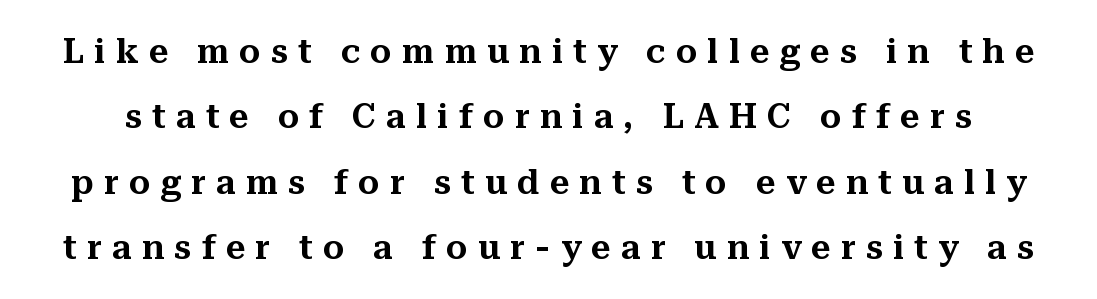
Every character sits straight up, as roman type does. A great deal of white space separates one row of letters from the next. This sample has the flowing, uneven cadence of proportional lettering. A typesetter would label this face a serif. The letterforms stand isolated, each surrounded by extra space.
